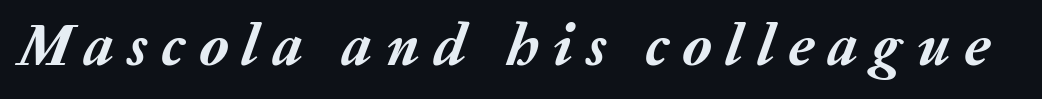
The passage shown has open, widely tracked lettering throughout. These lines carry a lot of weight — the face is fully bold. Rendered with sloped, italic letterforms. A typesetter would call this proportional, since set widths differ per character.
